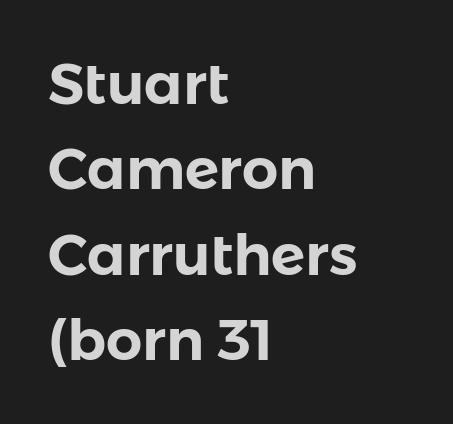
{"serif": "no", "italic": "no", "width": "normal", "stroke_contrast": "low", "x_height": "medium", "monospaced": "no", "underline": "no", "align": "left", "line_spacing": "normal", "line_spacing_ratio": 1.5, "letter_spacing": "normal", "letter_spacing_em": 0.0, "glyph_px": 57}
